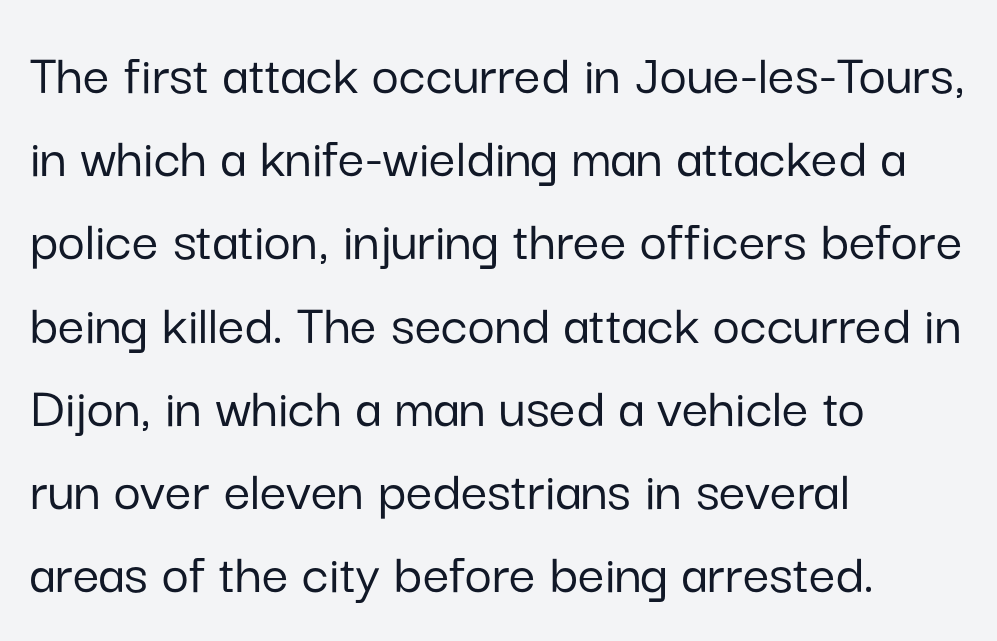
{"serif": "no", "italic": "no", "width": "normal", "stroke_contrast": "low", "x_height": "medium", "monospaced": "no", "underline": "no", "align": "left", "line_spacing": "normal", "line_spacing_ratio": 1.41, "letter_spacing": "normal", "letter_spacing_em": 0.0, "glyph_px": 59}
